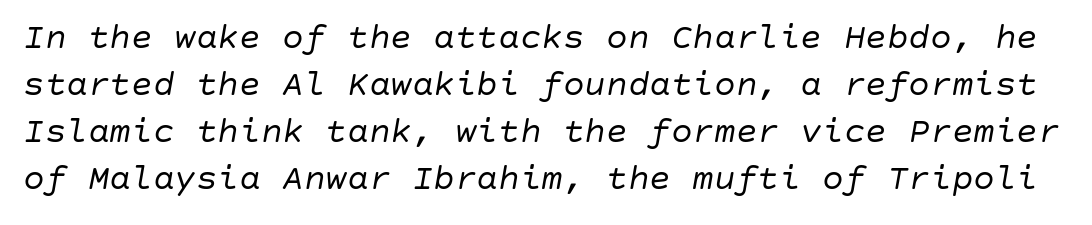
{"italic": "yes", "lean": "right", "slant_degrees": 10, "bold": "no", "weight": "regular", "width": "normal", "stroke_contrast": "low", "x_height": "large", "underline": "no", "line_spacing": "normal", "line_spacing_ratio": 1.31, "letter_spacing": "normal", "letter_spacing_em": 0.0, "glyph_px": 36}
